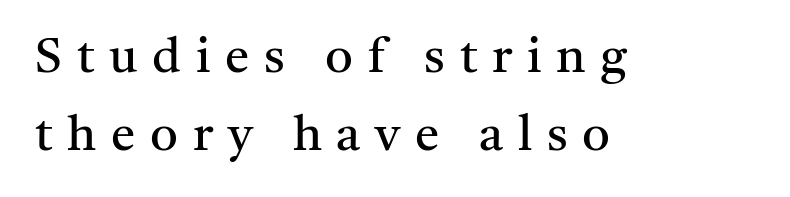
Q: Is the text bold? A: No.
Q: Is the text italic (slanted)? A: No, it is upright.
Q: Is the typeface a serif or a sans-serif typeface? A: Serif.
Q: Is the text underlined? A: No.
Q: How is the paragraph aligned? A: Left-aligned.
Q: Is the spacing between letters normal or unusually wide? A: Unusually wide.
Q: Is the spacing between lines tight, normal or loose? A: Normal.
Q: Width (condensed, normal, or wide)? A: Normal.
Q: Stroke contrast? A: Medium.
Q: x-height? A: Medium.
Q: Monospaced? A: No.
